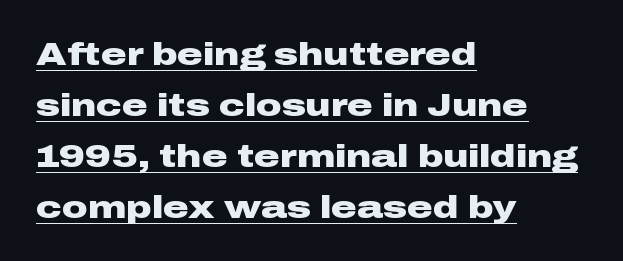
The image shows 32 px heavy, wide sans-serif type, upright; set left-aligned, normal line spacing (1.59x), normal letter spacing, underlined; low stroke contrast and a medium x-height.
